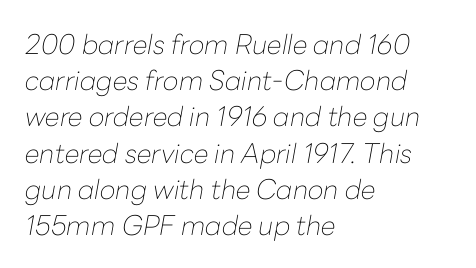
Regarding leading, the lines here are spaced in the standard way. Italic? Definitely — the glyphs are oblique. A classic flush-left, rag-right setting is used for this passage. Here the glyphs are tracked normally, forming tight word shapes. Weight: not bold — regular or lighter.
